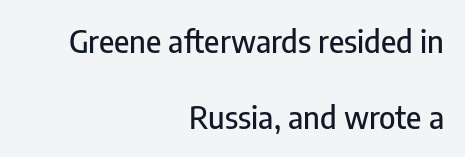
Q: Is the text italic (slanted)? A: No, it is upright.
Q: Is the typeface a serif or a sans-serif typeface? A: Sans-serif.
Q: Is the text underlined? A: No.
Q: How is the paragraph aligned? A: Right-aligned.
Q: Is the spacing between letters normal or unusually wide? A: Normal.
Q: Is the spacing between lines tight, normal or loose? A: Loose.
Q: Width (condensed, normal, or wide)? A: Condensed.
Q: Stroke contrast? A: Low.
Q: x-height? A: Medium.
Q: Monospaced? A: No.
